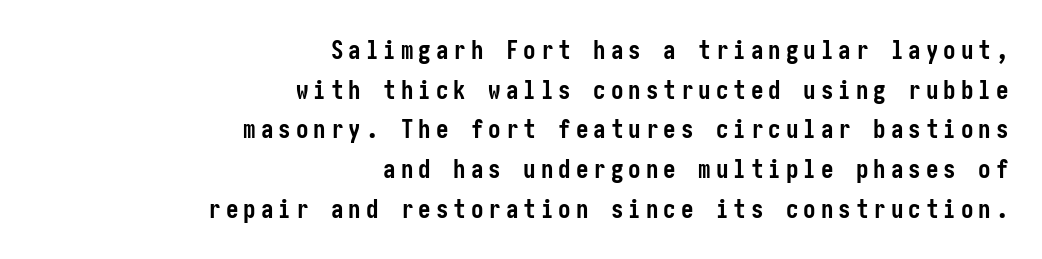
The image shows 25 px bold type, upright; set right-aligned, normal line spacing (1.59x), unusually wide letter spacing (+0.2 em), not underlined.
